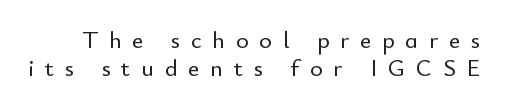
{"italic": "no", "underline": "no", "line_spacing_ratio": 1.18, "letter_spacing": "wide", "letter_spacing_em": 0.45, "glyph_px": 24}
